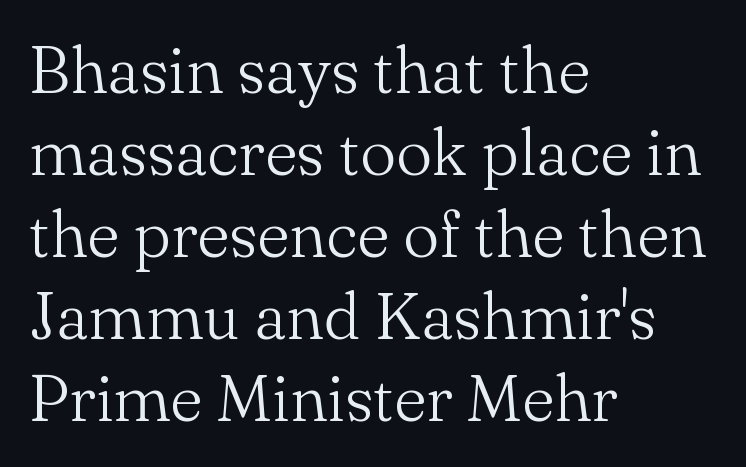
{"serif": "yes", "italic": "no", "bold": "no", "weight": "light", "width": "normal", "stroke_contrast": "medium", "x_height": "small", "monospaced": "no", "underline": "no", "align": "left", "line_spacing": "normal", "line_spacing_ratio": 1.26, "letter_spacing": "normal", "letter_spacing_em": 0.0, "glyph_px": 65}
